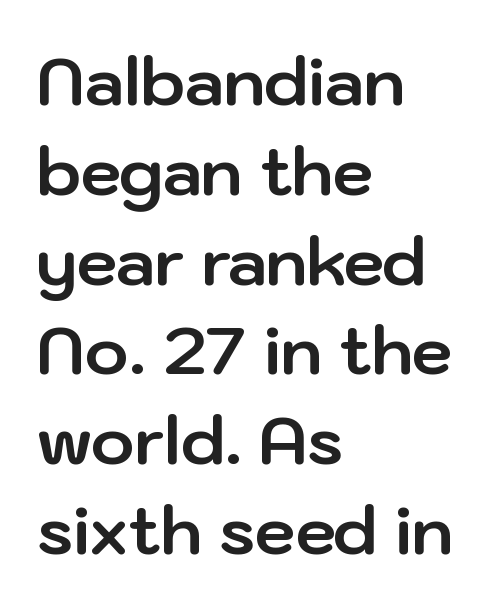
The image shows 66 px bold sans-serif type, upright; set left-aligned, normal line spacing (1.36x), normal letter spacing, not underlined; low stroke contrast and a medium x-height.
